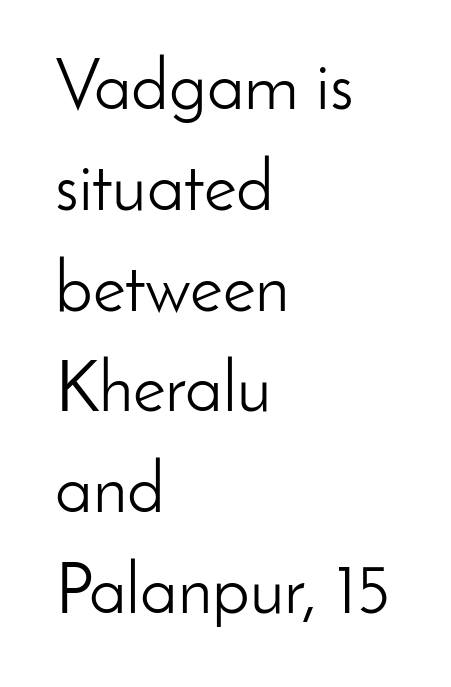
{"serif": "no", "italic": "no", "bold": "no", "weight": "light", "width": "normal", "stroke_contrast": "low", "x_height": "small", "monospaced": "no", "underline": "no", "align": "left", "line_spacing": "normal", "line_spacing_ratio": 1.42, "letter_spacing": "normal", "letter_spacing_em": 0.0, "glyph_px": 71}
